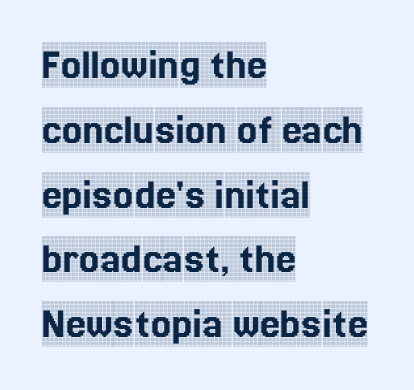
{"serif": "yes", "italic": "no", "width": "condensed", "x_height": "large", "monospaced": "no", "underline": "no", "align": "left", "line_spacing": "normal", "line_spacing_ratio": 1.44, "letter_spacing": "normal", "letter_spacing_em": 0.0, "glyph_px": 45}
